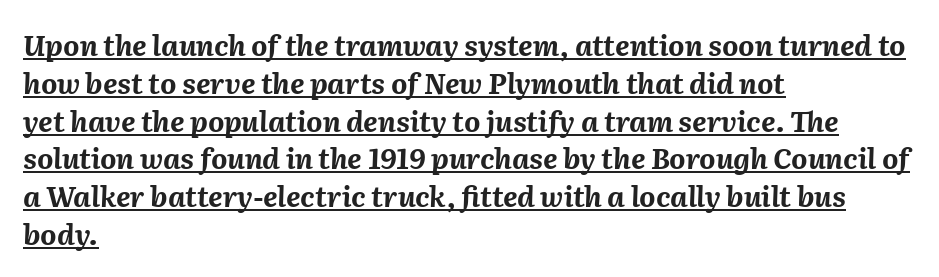
Q: Is the text bold? A: Yes.
Q: Is the text italic (slanted)? A: Yes, it leans right by about 2 degrees.
Q: Is the text underlined? A: Yes.
Q: How is the paragraph aligned? A: Left-aligned.
Q: Is the spacing between letters normal or unusually wide? A: Normal.
Q: Is the spacing between lines tight, normal or loose? A: Normal.
Q: Width (condensed, normal, or wide)? A: Normal.
Q: Stroke contrast? A: Medium.
Q: x-height? A: Medium.
Q: Monospaced? A: No.
